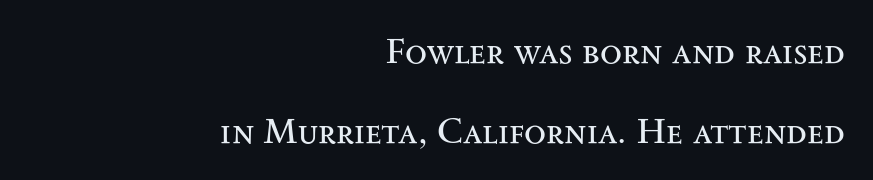
Q: Is the text bold? A: No.
Q: Is the text italic (slanted)? A: No, it is upright.
Q: Is the typeface a serif or a sans-serif typeface? A: Serif.
Q: Is the text underlined? A: No.
Q: How is the paragraph aligned? A: Right-aligned.
Q: Is the spacing between letters normal or unusually wide? A: Normal.
Q: Is the spacing between lines tight, normal or loose? A: Loose.
Q: Width (condensed, normal, or wide)? A: Wide.
Q: Stroke contrast? A: Medium.
Q: x-height? A: Small.
Q: Monospaced? A: No.
